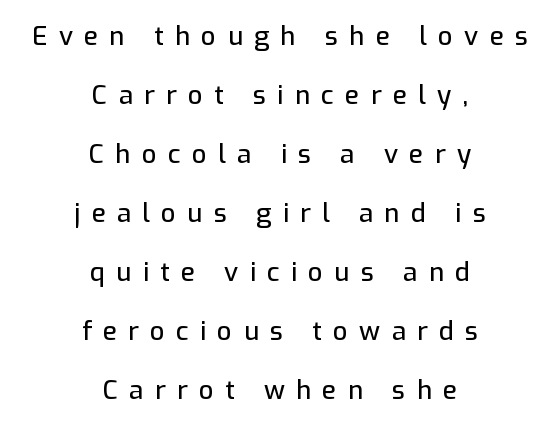
The image shows 26 px text type, upright; set centered, loose line spacing (2.27x), unusually wide letter spacing (+0.43 em), not underlined.
